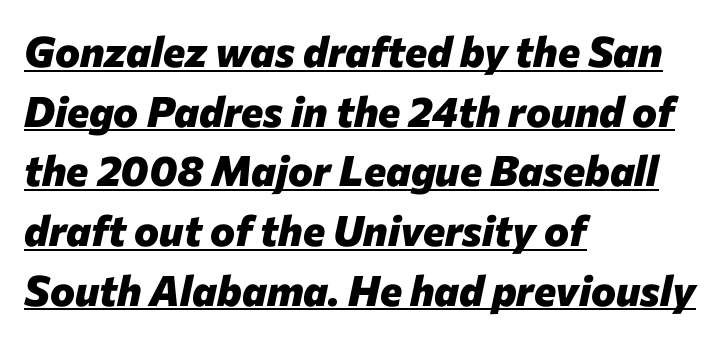
{"italic": "yes", "lean": "right", "slant_degrees": 12, "bold": "yes", "weight": "heavy", "width": "normal", "stroke_contrast": "low", "x_height": "medium", "monospaced": "no", "underline": "yes", "align": "left", "line_spacing": "normal", "line_spacing_ratio": 1.42, "letter_spacing": "normal", "letter_spacing_em": 0.0, "glyph_px": 42}
